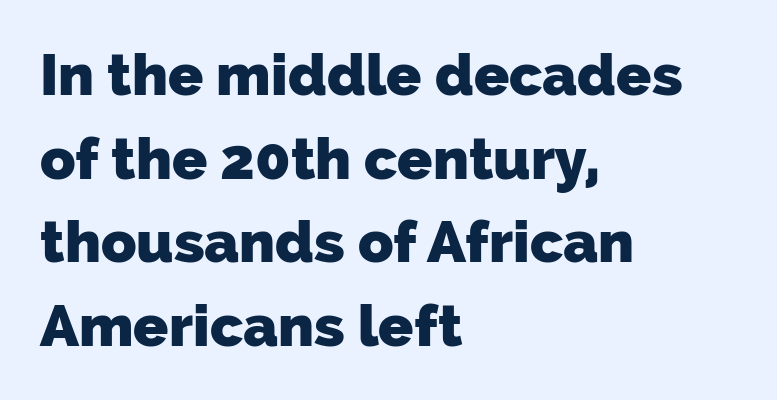
The image shows 58 px heavy sans-serif type; set left-aligned, normal line spacing (1.44x), normal letter spacing, not underlined; low stroke contrast and a medium x-height.
